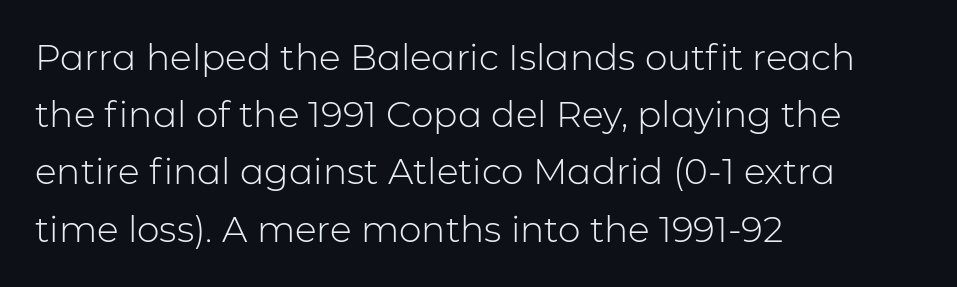
Line starts are locked; line ends wander. You could not count columns in this text — the font is proportionally spaced. The line texture is even and compact thanks to regular tracking. Examine the stroke ends and you'll find no serifs.
